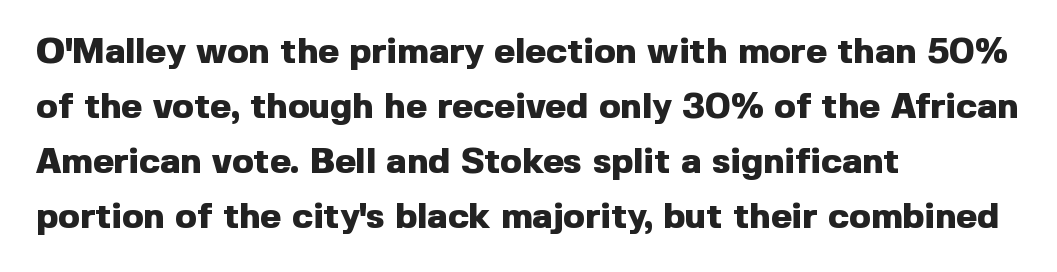
Q: Is the text bold? A: Yes.
Q: Is the text italic (slanted)? A: No, it is upright.
Q: Is the typeface a serif or a sans-serif typeface? A: Sans-serif.
Q: Is the text underlined? A: No.
Q: How is the paragraph aligned? A: Left-aligned.
Q: Is the spacing between letters normal or unusually wide? A: Normal.
Q: Is the spacing between lines tight, normal or loose? A: Normal.
Q: Width (condensed, normal, or wide)? A: Normal.
Q: x-height? A: Medium.
Q: Monospaced? A: No.
